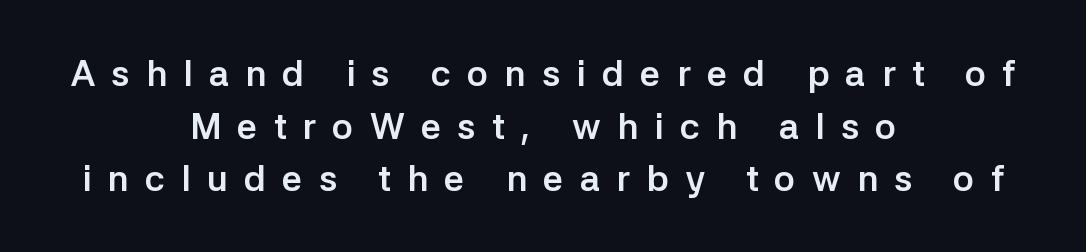
Notice how the stems are strictly vertical — no italics here. Short note: letters widely spaced. What weight is shown? A full bold with thick strokes. Vertically, the passage feels balanced, rows spaced as you'd expect. The lines in this sample share a center point and differ in where they start and stop. You could not count columns in this text — the font is proportionally spaced.
